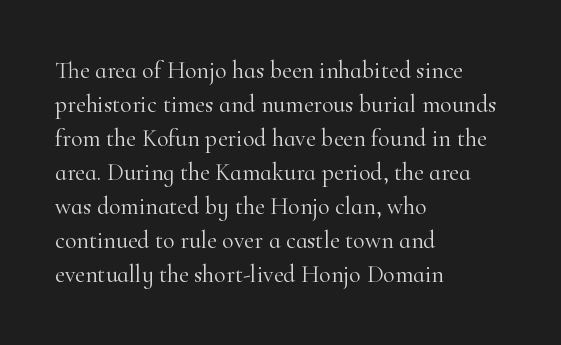
{"italic": "no", "bold": "no", "underline": "no", "align": "left", "line_spacing": "normal", "line_spacing_ratio": 1.42, "letter_spacing": "normal", "letter_spacing_em": 0.0, "glyph_px": 24}
